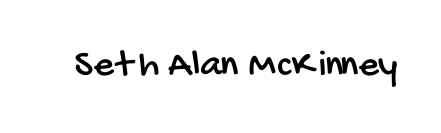
Q: Is the typeface a serif or a sans-serif typeface? A: Sans-serif.
Q: Is the text underlined? A: No.
Q: Is the spacing between letters normal or unusually wide? A: Normal.
Q: Width (condensed, normal, or wide)? A: Condensed.
Q: Stroke contrast? A: Low.
Q: x-height? A: Large.
Q: Monospaced? A: No.
